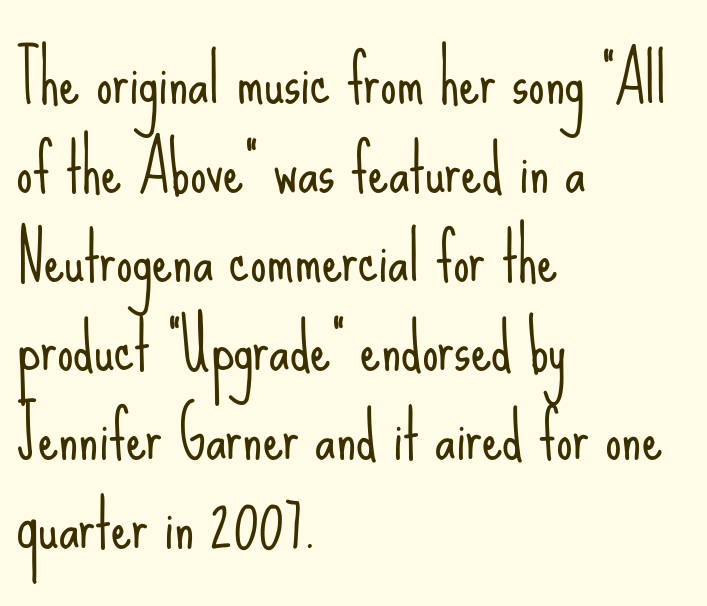
Q: Is the text bold? A: No.
Q: Is the text italic (slanted)? A: No, it is upright.
Q: Is the typeface a serif or a sans-serif typeface? A: Sans-serif.
Q: Is the text underlined? A: No.
Q: How is the paragraph aligned? A: Left-aligned.
Q: Is the spacing between letters normal or unusually wide? A: Normal.
Q: Is the spacing between lines tight, normal or loose? A: Normal.
Q: Width (condensed, normal, or wide)? A: Condensed.
Q: Stroke contrast? A: Low.
Q: x-height? A: Small.
Q: Monospaced? A: No.
